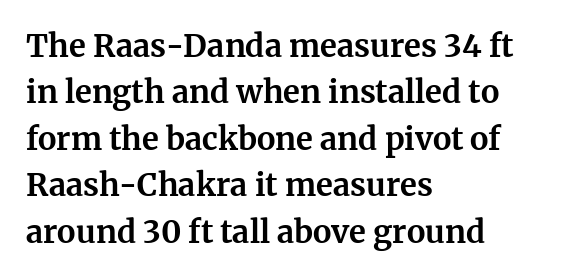
The image shows 31 px bold serif type, upright; set left-aligned, normal line spacing (1.5x), normal letter spacing, not underlined; medium stroke contrast and a medium x-height.
